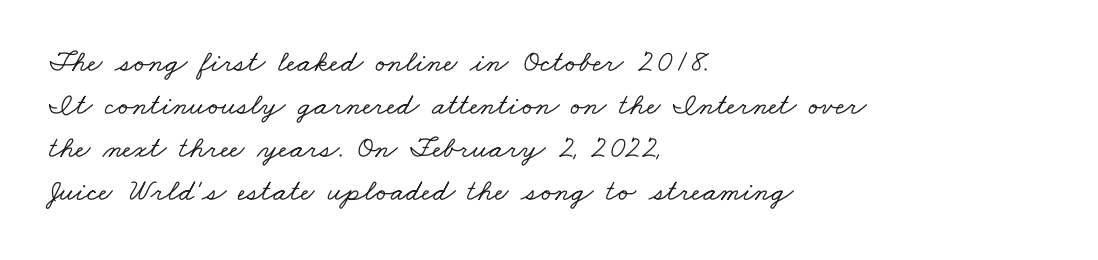
{"serif": "yes", "width": "wide", "stroke_contrast": "low", "x_height": "small", "monospaced": "no", "underline": "no", "align": "left", "line_spacing": "normal", "line_spacing_ratio": 1.39, "letter_spacing": "normal", "letter_spacing_em": 0.0, "glyph_px": 31}
